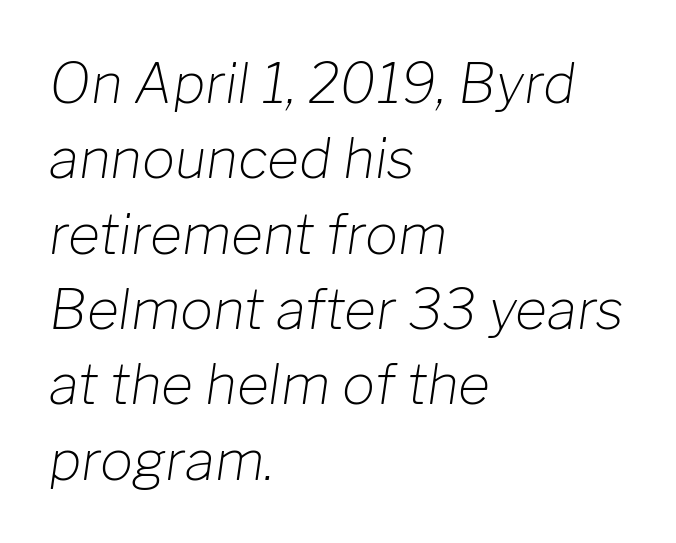
Note the varied advance widths — an 'i' is clearly narrower than an 'm'. Every character sits at an angle, as italics do. The leading is moderate, giving the passage an even texture. The lines in this sample share a left origin and differ only in where they stop. Look at the tracking — it's just the regular setting, nothing added.
